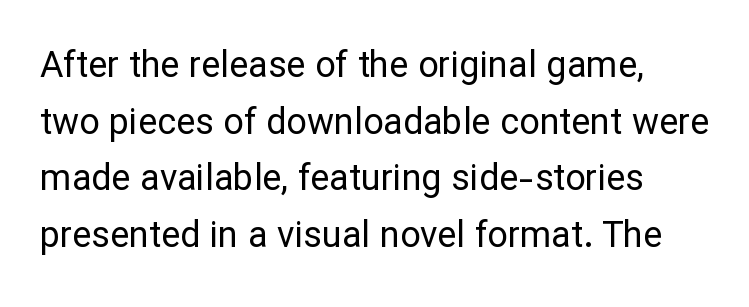
Decoration check: the copy has no underline. Regular leading. Here the designer chose a conventional face with non-uniform glyph widths. Caption: standard tracking, unaltered. Posture: straight, roman, zero tilt.
